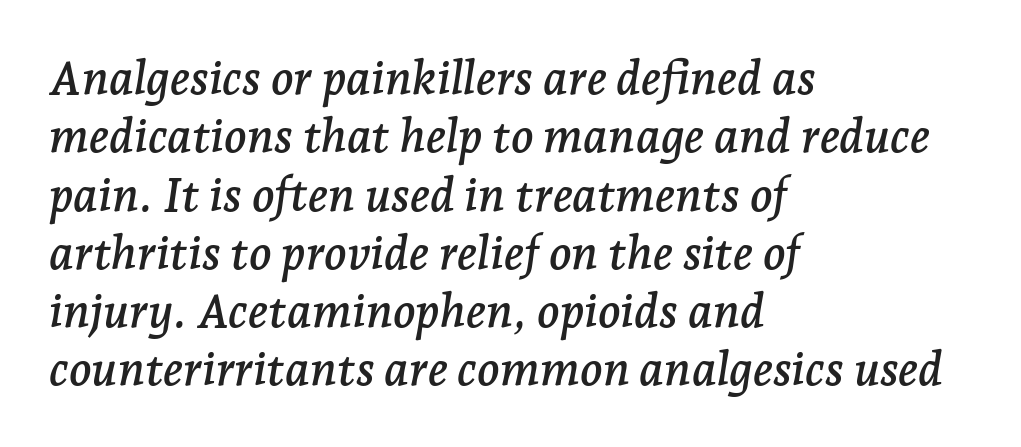
The image shows 47 px serif type, italic (leaning right); set left-aligned, line spacing 1.24x, normal letter spacing, not underlined; low stroke contrast and a medium x-height.
